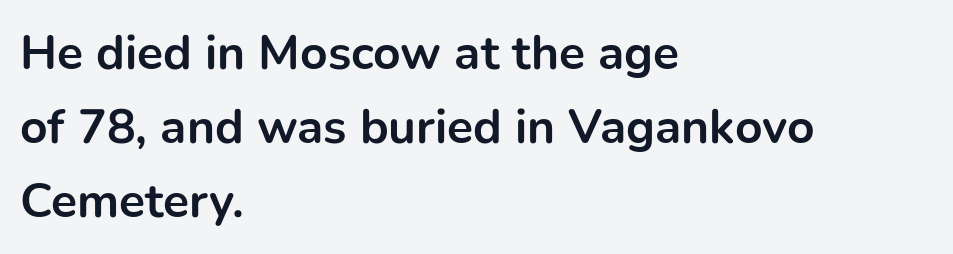
A clean baseline with only descenders dipping below it. Notice how descenders clear the ascenders below comfortably — that's standard leading. Typesetter's note: full bold, strokes at maximum text heaviness. Alignment: flush left.
